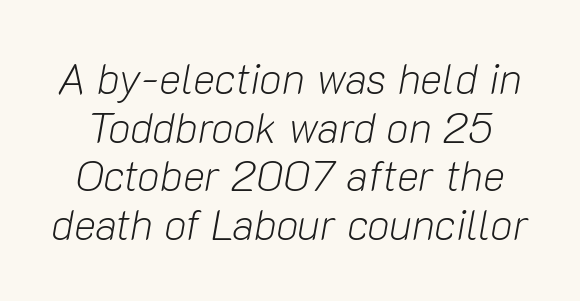
Think standard paragraph weight, or any step lighter than that. The letters advance in unequal steps, a hallmark of proportional type. Descenders are the only things crossing below the line. Emphasis-style slanted type is in use. Nobody touched the tracking dial on this one.
